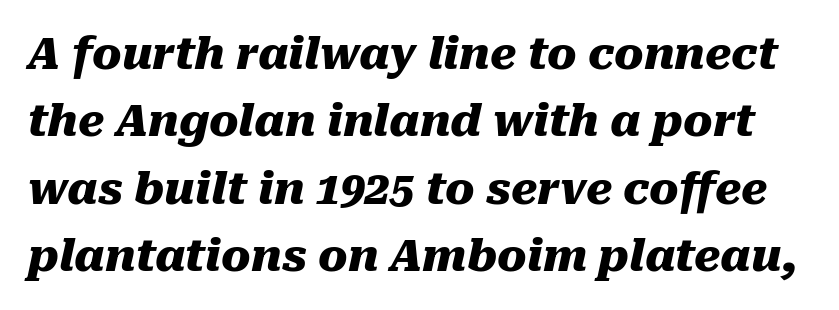
A full-strength bold gives these letters their thick strokes. Is the type slanted? Yes — the strokes lean at a clear angle. Here the designer chose a conventional face with non-uniform glyph widths. The glyphs are unaccompanied by any horizontal stroke below them. In terms of letterspacing, this is plain default setting. The block of text has a typical density, with ordinary space between rows.
